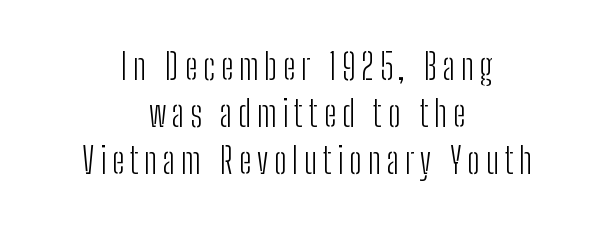
Letterform terminals end flat and unadorned throughout the passage. Character widths vary here, with narrow letters taking less room than wide ones. Is the block centered? Yes — each line is placed symmetrically about the middle. Notice how the stems are strictly vertical — no italics here. Weight: in the light-to-regular range.
